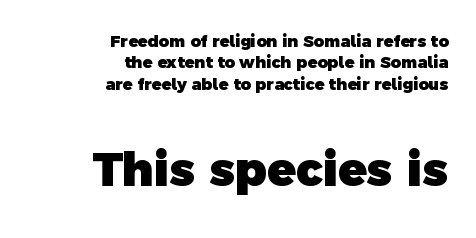
Q: Is the text bold? A: Yes.
Q: Is the typeface a serif or a sans-serif typeface? A: Sans-serif.
Q: Is the text underlined? A: No.
Q: How is the paragraph aligned? A: Right-aligned.
Q: Is the spacing between letters normal or unusually wide? A: Normal.
Q: Is the spacing between lines tight, normal or loose? A: Normal.
Q: Which block of text is set in a larger size, the first (top) or the second (bottom)? A: The second (bottom) one.
Q: Width (condensed, normal, or wide)? A: Normal.
Q: x-height? A: Medium.
Q: Monospaced? A: No.
